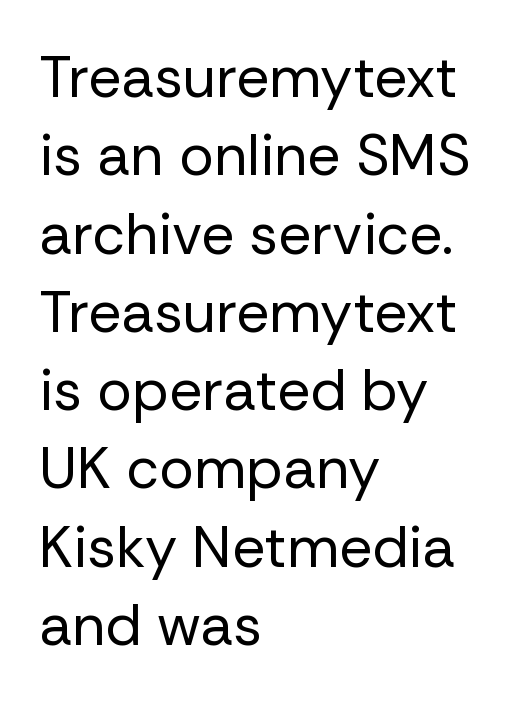
Every stem runs plumb, perpendicular to the baseline. The face used here is proportionally spaced, like ordinary book or web type. The lines sit at an ordinary, default distance from one another. The text block is weighted toward the left margin, trailing off unevenly rightward.
